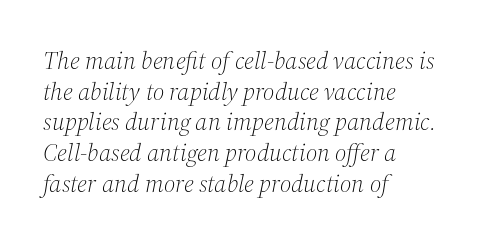
Casual observation: everything's shoved over to the left. The font's italic variant was chosen for this text. A light-to-regular cut is what we see here. Observe the ordinary spacing: letters are neighbours, not strangers.
